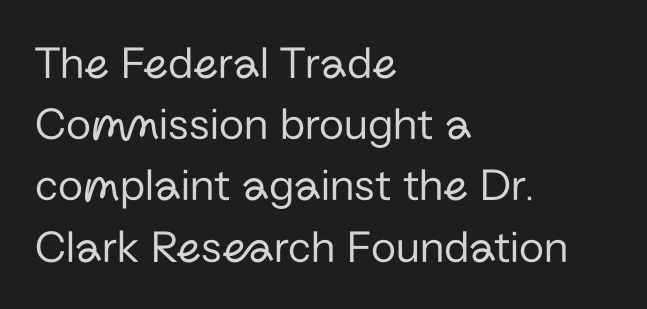
The image shows 46 px regular-weight sans-serif type, upright; set left-aligned, normal line spacing (1.33x), normal letter spacing, not underlined; low stroke contrast and a medium x-height.
